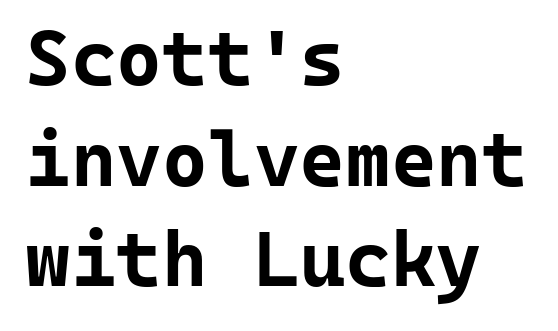
Q: Is the text bold? A: Yes.
Q: Is the text italic (slanted)? A: No, it is upright.
Q: Is the typeface a serif or a sans-serif typeface? A: Sans-serif.
Q: Is the text underlined? A: No.
Q: How is the paragraph aligned? A: Left-aligned.
Q: Is the spacing between letters normal or unusually wide? A: Normal.
Q: Is the spacing between lines tight, normal or loose? A: Normal.
Q: Width (condensed, normal, or wide)? A: Normal.
Q: Stroke contrast? A: Low.
Q: x-height? A: Medium.
Q: Monospaced? A: Yes.
